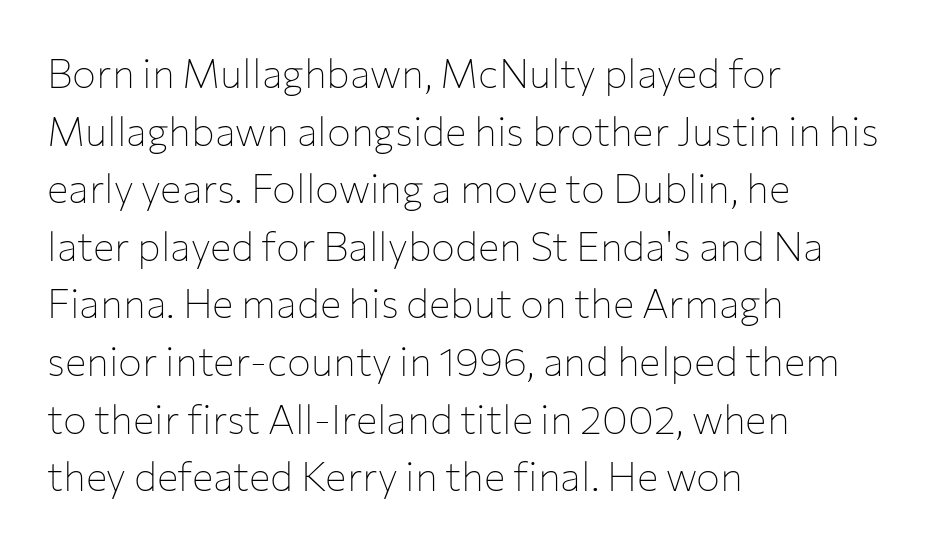
The image shows 40 px thin sans-serif type, upright; set left-aligned, normal line spacing (1.44x), normal letter spacing, not underlined; low stroke contrast and a medium x-height.
